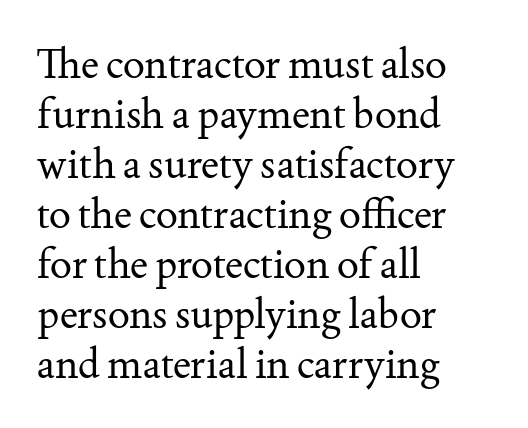
The image shows 41 px regular-weight serif type, upright; set left-aligned, line spacing 1.22x, normal letter spacing, not underlined; medium stroke contrast and a small x-height.
